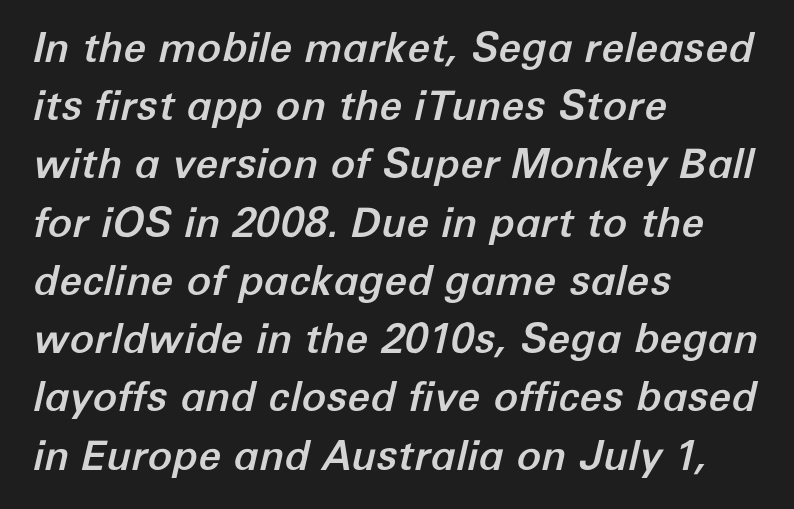
{"italic": "yes", "lean": "right", "slant_degrees": 12, "width": "normal", "stroke_contrast": "low", "x_height": "medium", "monospaced": "no", "underline": "no", "align": "left", "line_spacing": "normal", "line_spacing_ratio": 1.42, "letter_spacing": "normal", "letter_spacing_em": 0.0, "glyph_px": 41}
